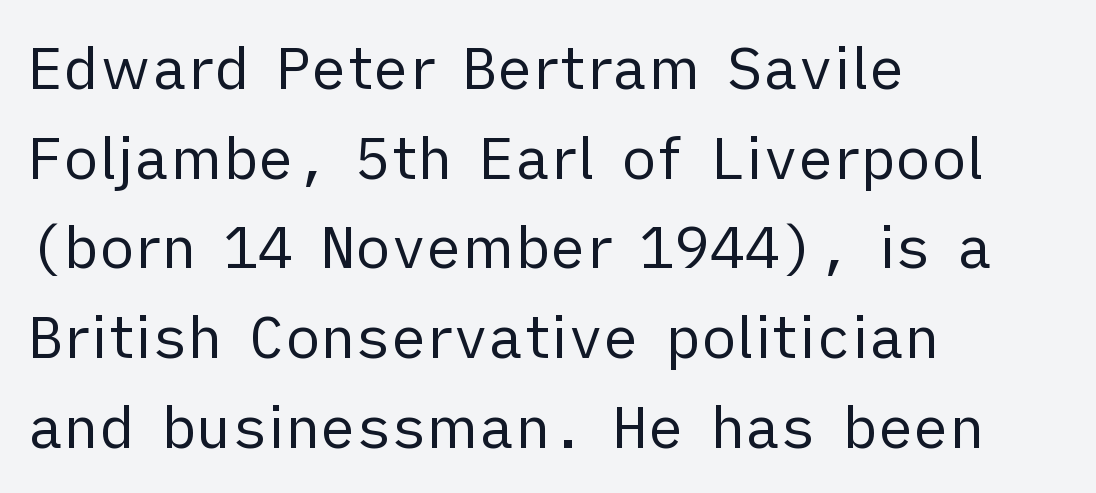
Unlike a traditional serif, this face leaves its strokes unadorned. Reading down the block, your eye returns to a fixed left position each line. Think of a printed novel: that variable character pitch is what you see here. Glance below the letters and you will spot only blank space. The font is comparable to plain body text, perhaps lighter.
